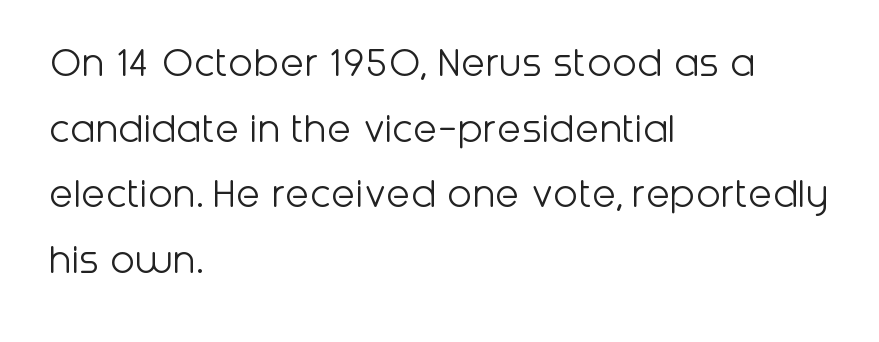
The image shows 45 px light sans-serif type, upright; set left-aligned, normal line spacing (1.46x), normal letter spacing, not underlined; low stroke contrast and a medium x-height.
